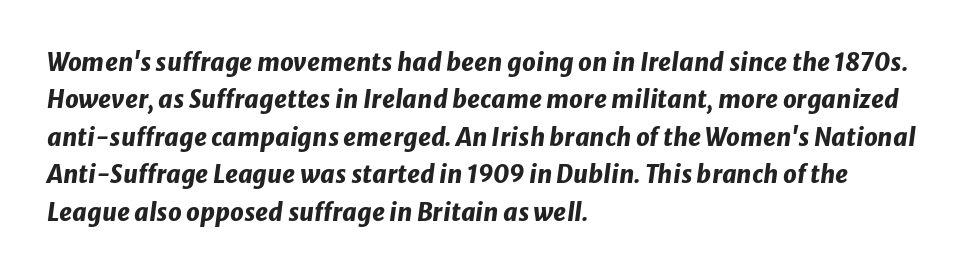
The image shows 24 px bold type, italic (leaning right); set left-aligned, normal line spacing (1.56x), normal letter spacing, not underlined.
